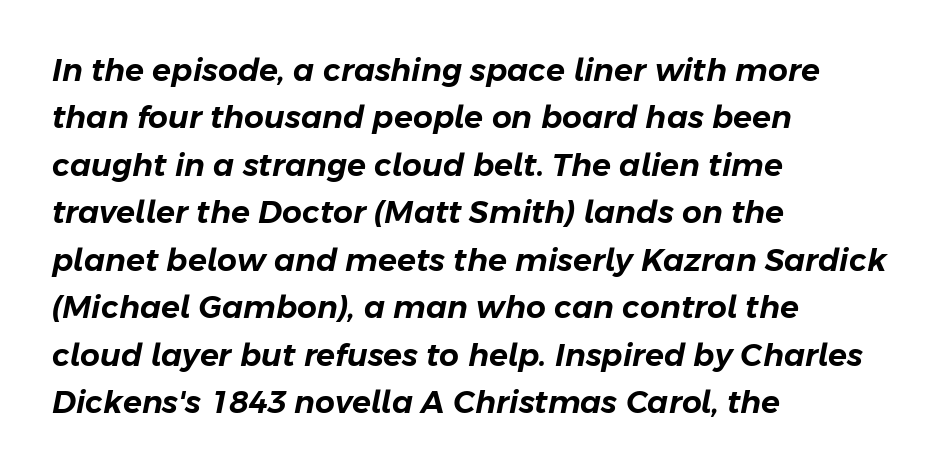
The image shows 31 px text type, italic (leaning right); set left-aligned, normal line spacing (1.53x), normal letter spacing, not underlined; low stroke contrast and a medium x-height.
